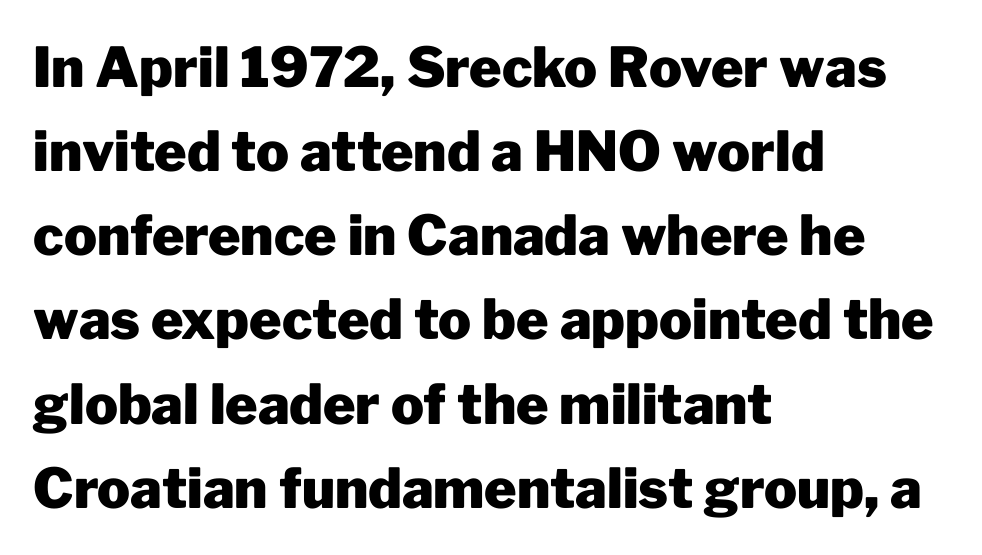
The image shows 55 px heavy sans-serif type, upright; set left-aligned, normal line spacing (1.53x), normal letter spacing, not underlined; low stroke contrast and a medium x-height.
